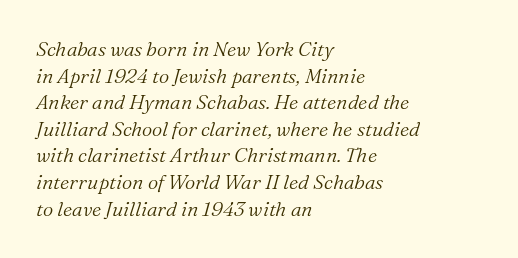
Q: Is the text bold? A: No.
Q: Is the text italic (slanted)? A: Yes, it leans right by about 16 degrees.
Q: Is the text underlined? A: No.
Q: How is the paragraph aligned? A: Left-aligned.
Q: Is the spacing between letters normal or unusually wide? A: Normal.
Q: Is the spacing between lines tight, normal or loose? A: Normal.
